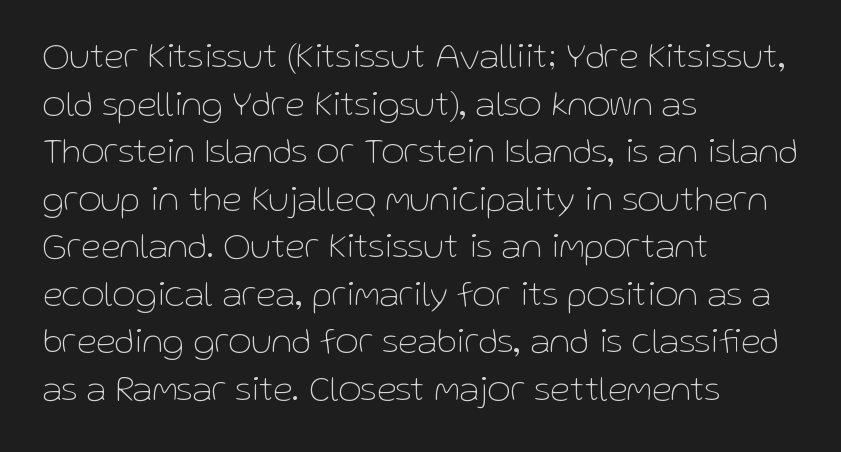
{"serif": "no", "italic": "no", "bold": "no", "weight": "thin", "width": "normal", "stroke_contrast": "low", "x_height": "medium", "monospaced": "no", "underline": "no", "align": "left", "line_spacing": "normal", "line_spacing_ratio": 1.32, "letter_spacing": "normal", "letter_spacing_em": 0.0, "glyph_px": 36}
